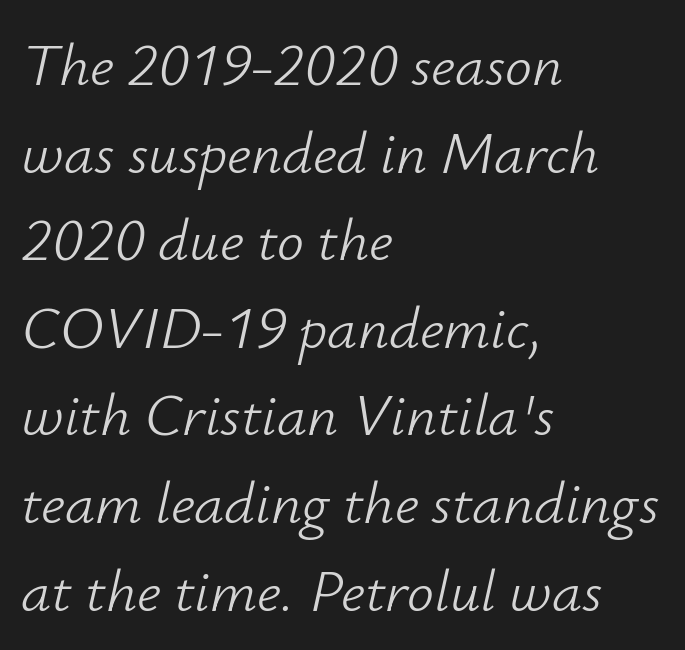
Q: Is the text bold? A: No.
Q: Is the text italic (slanted)? A: Yes, it leans right by about 12 degrees.
Q: Is the text underlined? A: No.
Q: How is the paragraph aligned? A: Left-aligned.
Q: Is the spacing between letters normal or unusually wide? A: Normal.
Q: Is the spacing between lines tight, normal or loose? A: Normal.
Q: Width (condensed, normal, or wide)? A: Normal.
Q: Stroke contrast? A: Low.
Q: x-height? A: Small.
Q: Monospaced? A: No.
